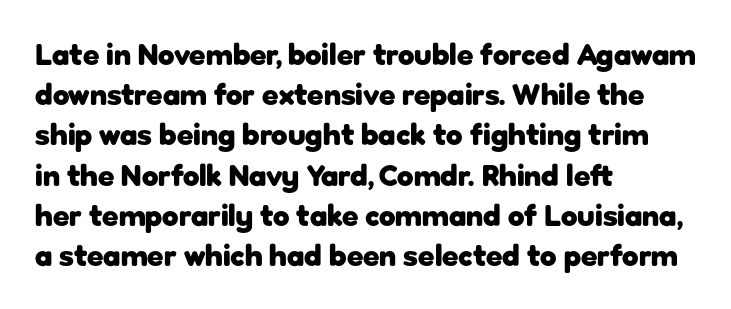
{"serif": "no", "italic": "no", "bold": "yes", "weight": "heavy", "width": "normal", "stroke_contrast": "low", "x_height": "medium", "monospaced": "no", "underline": "no", "align": "left", "line_spacing": "normal", "line_spacing_ratio": 1.34, "letter_spacing": "normal", "letter_spacing_em": 0.0, "glyph_px": 30}
